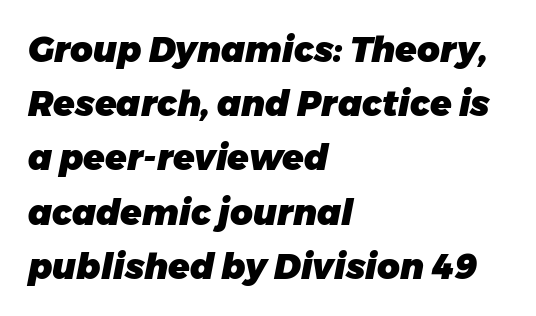
The image shows 35 px heavy type, italic (leaning right); set left-aligned, normal line spacing (1.55x), normal letter spacing, not underlined; low stroke contrast and a medium x-height.
